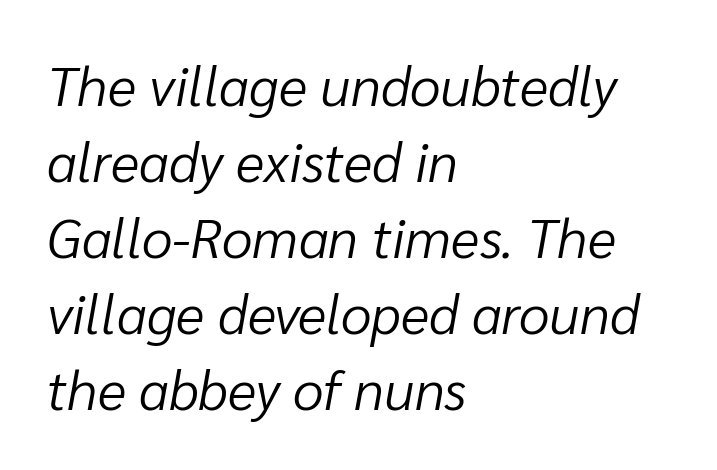
Reading down the block, your eye returns to a fixed left position each line. Glyph-to-glyph distance matches everyday printed text. The specimen omits any rule beneath the text block's lines. Does the lettering tilt? It does — this is italic. The passage shown is not bold in any degree. Each new line begins a customary step beneath the previous one.
